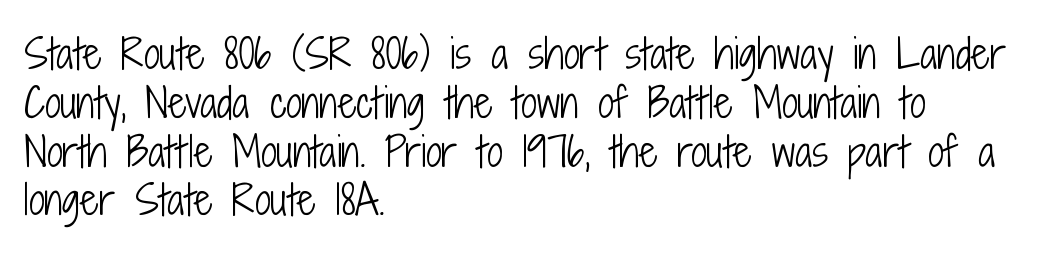
Proportional: the letters do not fall into vertical columns. The rag falls on the right side of this text block. This is the regular roman posture of the typeface. This is sans-serif lettering, the kind often seen on screens and signage. Quick note: underline off. On a weight scale, this lands at 450 or below.
